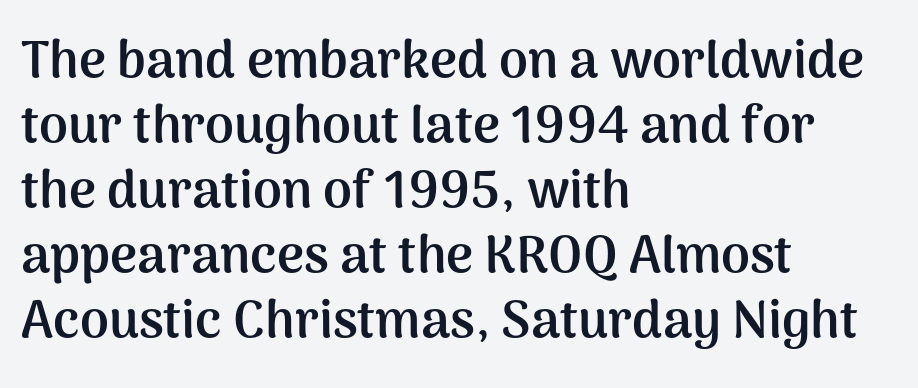
{"serif": "no", "italic": "no", "bold": "yes", "weight": "semibold", "width": "normal", "stroke_contrast": "medium", "x_height": "medium", "monospaced": "no", "underline": "no", "align": "left", "line_spacing": "normal", "line_spacing_ratio": 1.25, "letter_spacing": "normal", "letter_spacing_em": 0.0, "glyph_px": 52}
